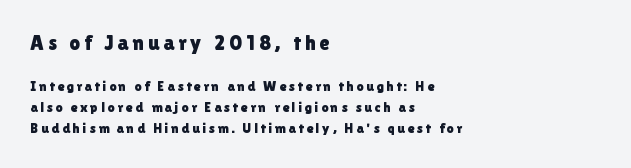
{"italic": "no", "underline": "no", "align": "left", "line_spacing": "normal", "line_spacing_ratio": 1.5, "larger_block": "first", "size_ratio": 1.5, "glyph_px": 21}
